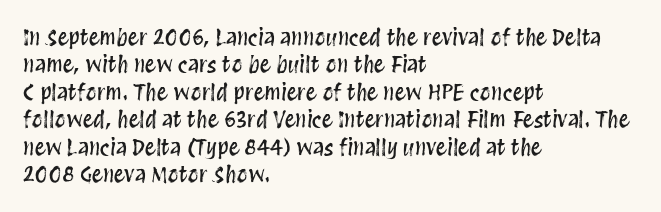
The image shows 22 px text type, upright; set left-aligned, normal line spacing (1.25x), normal letter spacing, not underlined.
